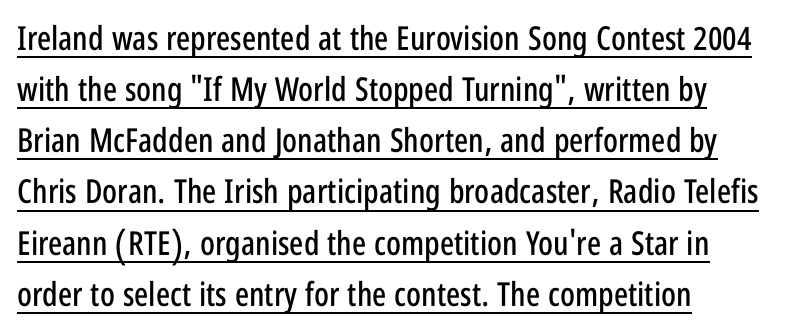
Teacher's note: observe the even left margin — that is flush-left alignment. Look at the tracking — it's just the regular setting, nothing added. Honestly, the row spacing looks completely unremarkable. Each letter keeps its own natural width here, so spacing adapts to shape. Stroke terminals: plain, sans-serif.
